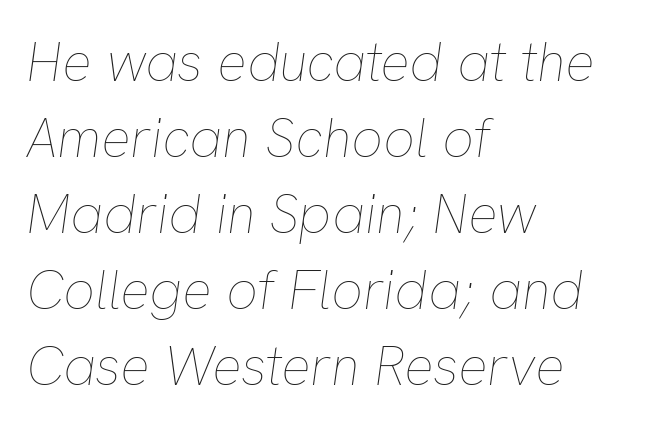
{"italic": "yes", "lean": "right", "slant_degrees": 8, "bold": "no", "weight": "thin", "width": "normal", "stroke_contrast": "low", "x_height": "medium", "monospaced": "no", "underline": "no", "align": "left", "line_spacing": "normal", "line_spacing_ratio": 1.38, "letter_spacing": "normal", "letter_spacing_em": 0.0, "glyph_px": 55}
